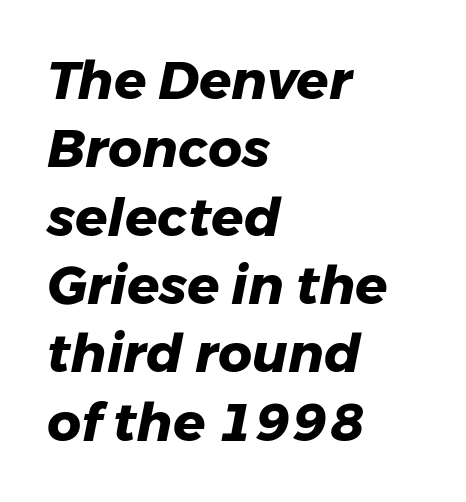
The image shows 53 px heavy type, italic (leaning right); set left-aligned, normal line spacing (1.29x), normal letter spacing, not underlined; low stroke contrast and a medium x-height.
